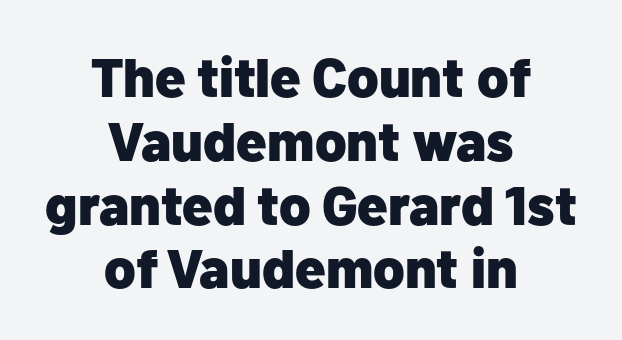
{"serif": "no", "italic": "no", "bold": "yes", "weight": "heavy", "width": "normal", "stroke_contrast": "low", "x_height": "medium", "monospaced": "no", "underline": "no", "align": "center", "line_spacing_ratio": 1.16, "letter_spacing": "normal", "letter_spacing_em": 0.0, "glyph_px": 55}
